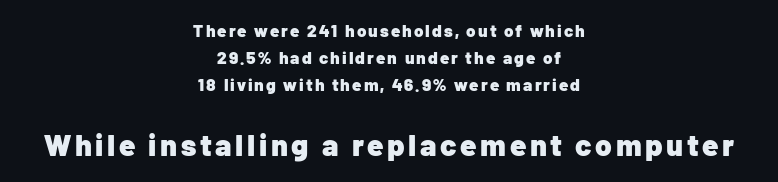
The image shows 30 px heavy sans-serif type, upright; set centered, normal line spacing (1.6x), not underlined; the second (bottom) block is 1.76x larger; low stroke contrast and a medium x-height.
